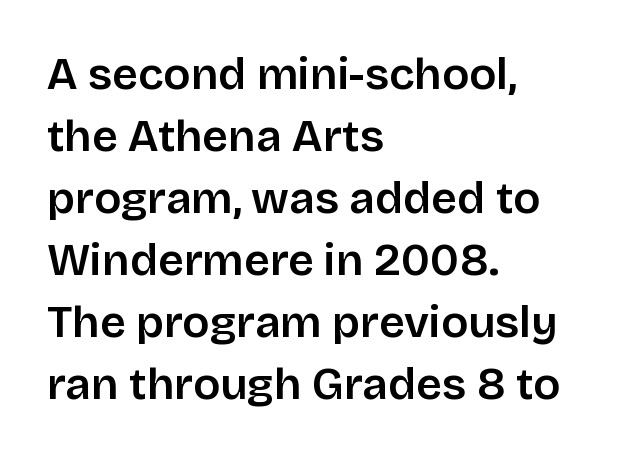
Varying glyph widths throughout — classic text-font behaviour. This rendering features lettering with no underline. Observe the ordinary spacing: letters are neighbours, not strangers. The face used here is a sans, in the tradition of grotesques and geometrics.
